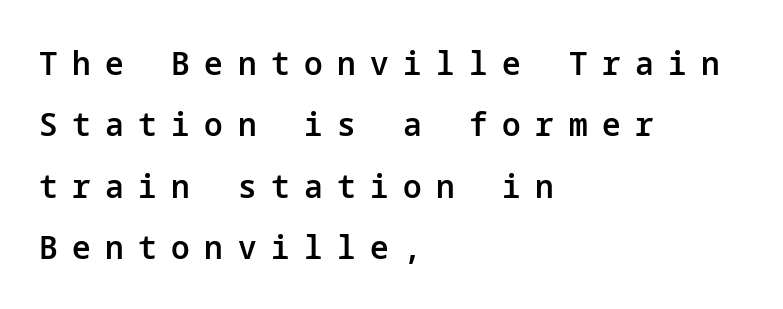
Q: Is the text bold? A: Semi-bold.
Q: Is the text italic (slanted)? A: No, it is upright.
Q: Is the typeface a serif or a sans-serif typeface? A: Sans-serif.
Q: Is the text underlined? A: No.
Q: How is the paragraph aligned? A: Left-aligned.
Q: Is the spacing between letters normal or unusually wide? A: Unusually wide.
Q: Width (condensed, normal, or wide)? A: Normal.
Q: Stroke contrast? A: Low.
Q: x-height? A: Medium.
